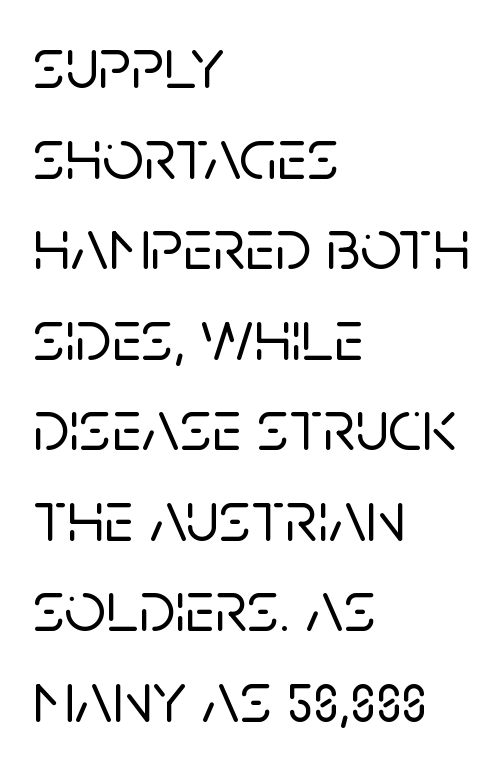
{"serif": "no", "italic": "no", "width": "normal", "stroke_contrast": "low", "x_height": "large", "monospaced": "no", "underline": "no", "align": "left", "line_spacing_ratio": 1.24, "letter_spacing": "normal", "letter_spacing_em": 0.0, "glyph_px": 73}
